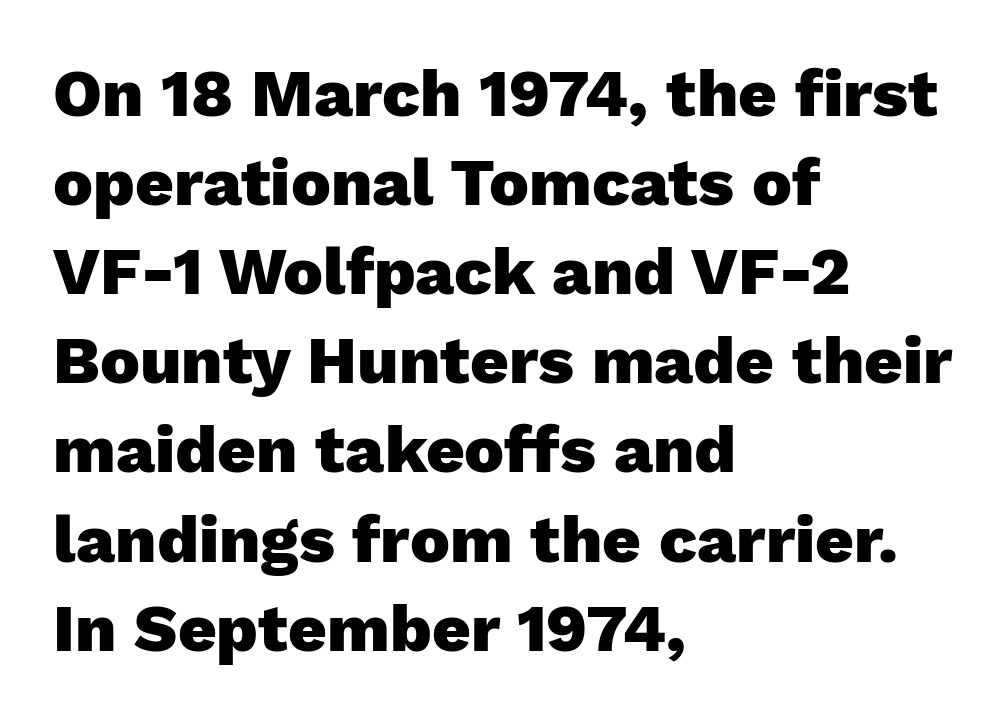
On the weight axis this lands at bold, roughly 700. The passage shown stacks its lines at a standard gap. A bare baseline throughout the passage. Vertical strokes here are truly vertical. Looks like regular typesetting: each glyph gets only the width it needs. The rendering keeps characters at their native spacing.
